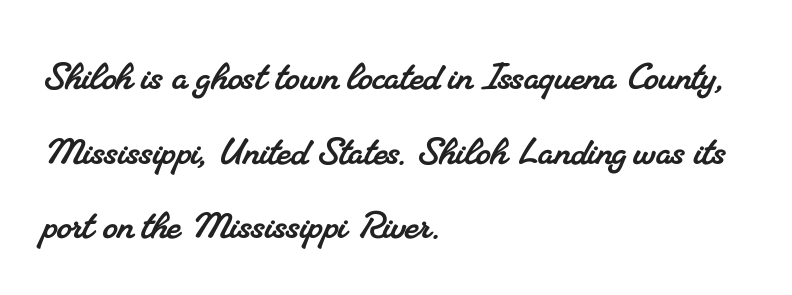
{"serif": "yes", "width": "normal", "stroke_contrast": "medium", "x_height": "small", "monospaced": "no", "underline": "no", "align": "left", "line_spacing": "normal", "line_spacing_ratio": 1.59, "letter_spacing": "normal", "letter_spacing_em": 0.0, "glyph_px": 47}
